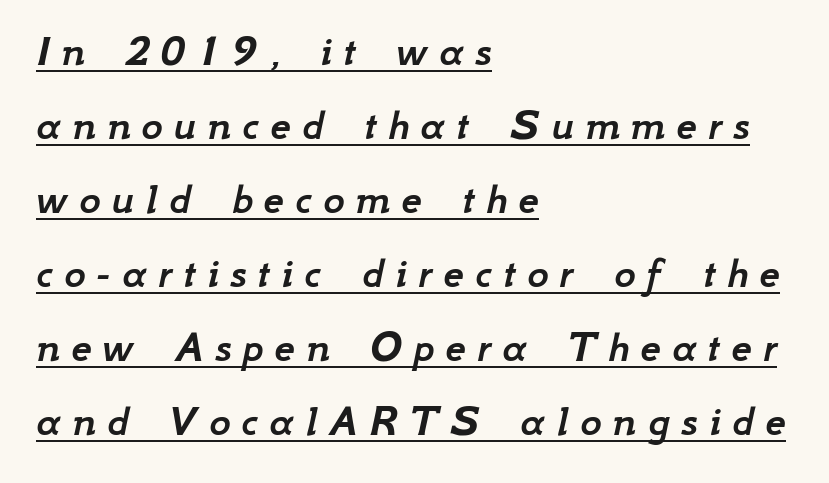
Q: Is the text italic (slanted)? A: Yes, it leans right by about 12 degrees.
Q: Is the text underlined? A: Yes.
Q: How is the paragraph aligned? A: Left-aligned.
Q: Is the spacing between letters normal or unusually wide? A: Unusually wide.
Q: Is the spacing between lines tight, normal or loose? A: Normal.
Q: Width (condensed, normal, or wide)? A: Normal.
Q: Stroke contrast? A: Low.
Q: x-height? A: Small.
Q: Monospaced? A: No.
